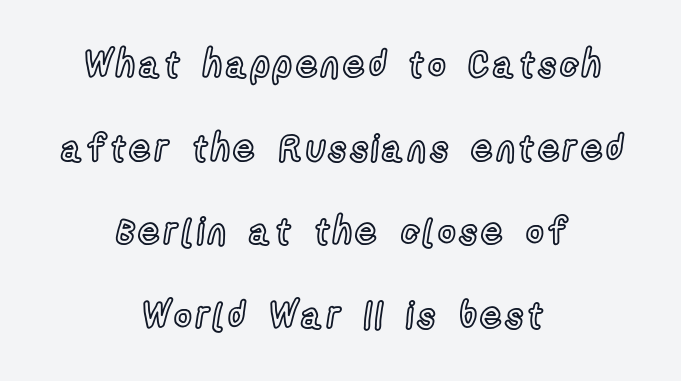
The rendering uses natural spacing where letterforms have individual widths. If you folded the block vertically in half, each line would mirror itself in length. A typesetter would call this leading open, well beyond the default. No word sits above an underline.
